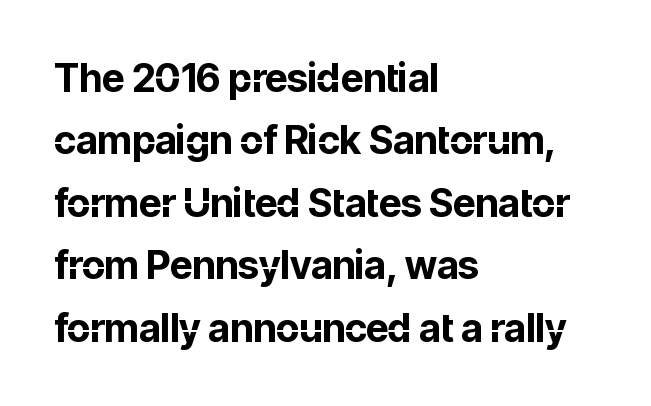
Q: Is the text bold? A: Yes.
Q: Is the text italic (slanted)? A: No, it is upright.
Q: Is the typeface a serif or a sans-serif typeface? A: Sans-serif.
Q: Is the text underlined? A: No.
Q: How is the paragraph aligned? A: Left-aligned.
Q: Is the spacing between letters normal or unusually wide? A: Normal.
Q: Is the spacing between lines tight, normal or loose? A: Normal.
Q: Width (condensed, normal, or wide)? A: Normal.
Q: Stroke contrast? A: Low.
Q: x-height? A: Medium.
Q: Monospaced? A: No.
